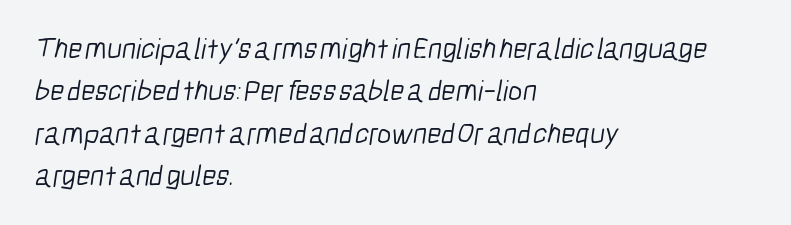
{"serif": "no", "bold": "no", "weight": "light", "width": "condensed", "stroke_contrast": "low", "x_height": "medium", "monospaced": "no", "underline": "no", "align": "left", "line_spacing": "normal", "line_spacing_ratio": 1.41, "letter_spacing": "normal", "letter_spacing_em": 0.0, "glyph_px": 30}
